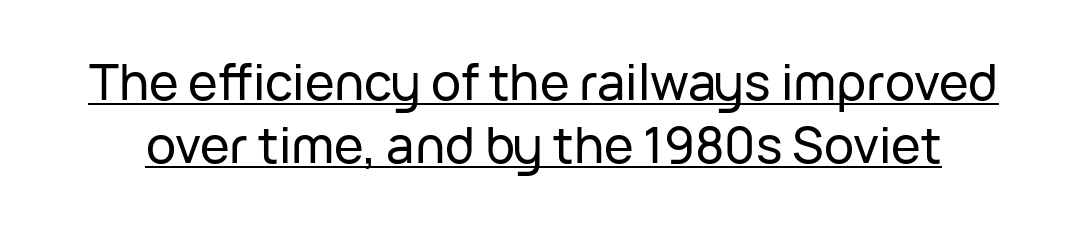
This rendering leaves character spacing at its baseline value. Summary of vertical rhythm: regular, with standard interline spacing. Note the varied advance widths — an 'i' is clearly narrower than an 'm'. The font family rendered here belongs to the sans-serif group. Ascenders rise straight up at ninety degrees. The string is rendered with underlining switched on.
